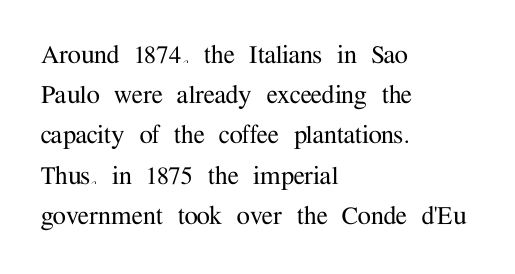
Q: Is the text italic (slanted)? A: No, it is upright.
Q: Is the typeface a serif or a sans-serif typeface? A: Serif.
Q: Is the text underlined? A: No.
Q: How is the paragraph aligned? A: Left-aligned.
Q: Is the spacing between letters normal or unusually wide? A: Normal.
Q: Is the spacing between lines tight, normal or loose? A: Normal.
Q: Width (condensed, normal, or wide)? A: Normal.
Q: Stroke contrast? A: Medium.
Q: x-height? A: Medium.
Q: Monospaced? A: No.
